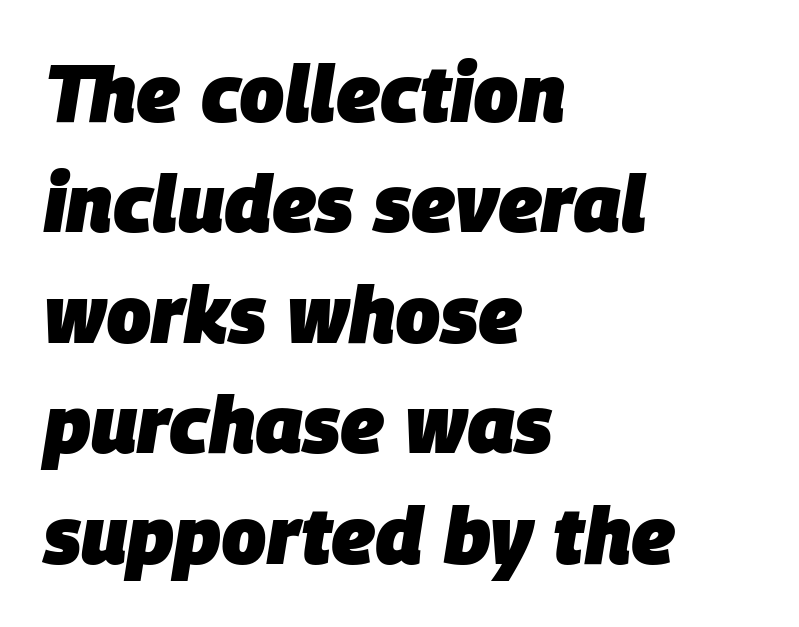
The image shows 80 px heavy type, italic (leaning right); set left-aligned, normal line spacing (1.38x), normal letter spacing, not underlined; low stroke contrast and a large x-height.
